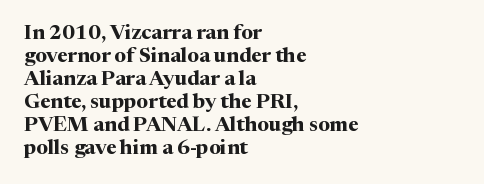
{"italic": "no", "bold": "yes", "underline": "no", "align": "left", "line_spacing": "tight", "line_spacing_ratio": 1.15, "letter_spacing": "normal", "letter_spacing_em": 0.0, "glyph_px": 20}
